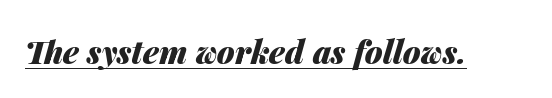
The image shows 32 px heavy type, italic (leaning right); set normal letter spacing, underlined; medium stroke contrast and a medium x-height.
